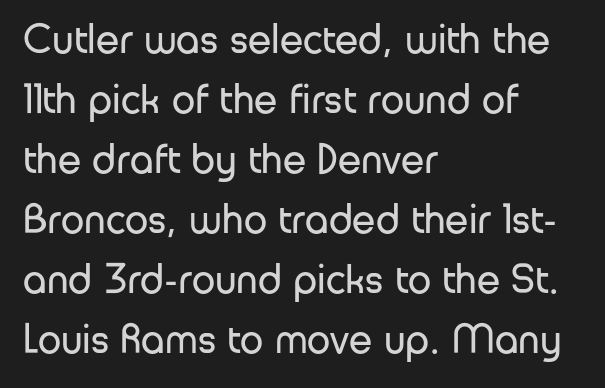
The image shows 42 px regular-weight sans-serif type, upright; set left-aligned, normal line spacing (1.43x), normal letter spacing, not underlined; low stroke contrast and a medium x-height.
